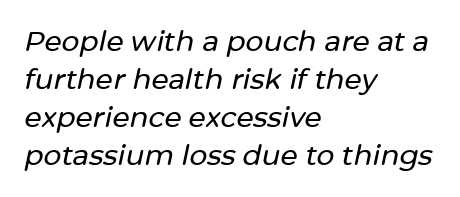
The line texture is even and compact thanks to regular tracking. Characters are canted at an angle relative to the baseline's perpendicular. Is the block centered? No — it sits flush against the left margin. A clean baseline with only descenders dipping below it. Here the designer chose a conventional face with non-uniform glyph widths. These lines sit exactly where default settings would place them.
